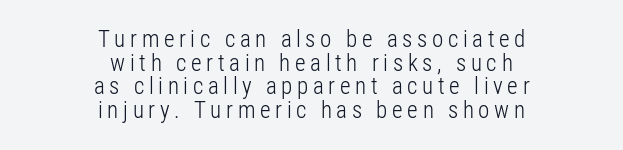
Regarding leading, the lines here are crowded together. The face looks like a standard text weight, possibly lighter. Each row of text sits above clean, open space. Centered paragraph, ragged on both sides.
